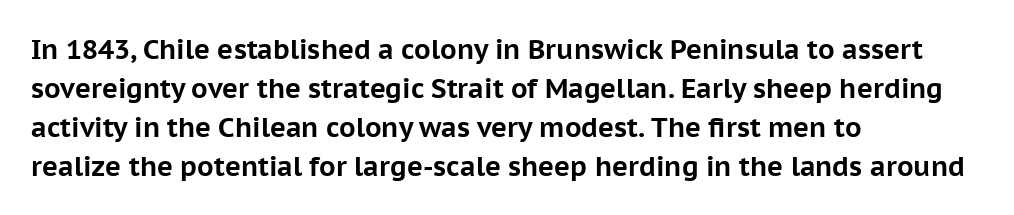
{"italic": "no", "bold": "yes", "underline": "no", "align": "left", "line_spacing": "normal", "line_spacing_ratio": 1.44, "letter_spacing": "normal", "letter_spacing_em": 0.0, "glyph_px": 27}
